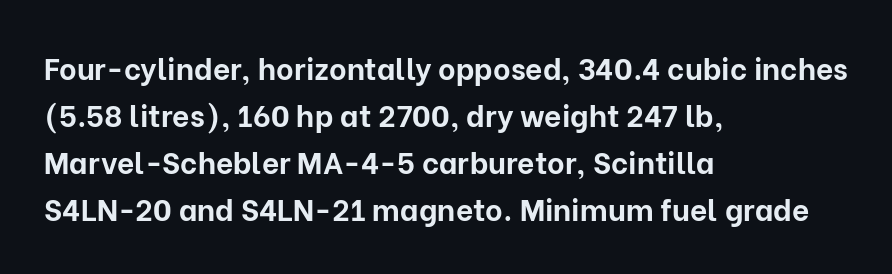
{"serif": "no", "italic": "no", "bold": "yes", "weight": "bold", "width": "normal", "stroke_contrast": "low", "x_height": "medium", "monospaced": "no", "underline": "no", "align": "left", "line_spacing": "normal", "line_spacing_ratio": 1.57, "letter_spacing": "normal", "letter_spacing_em": 0.0, "glyph_px": 30}
